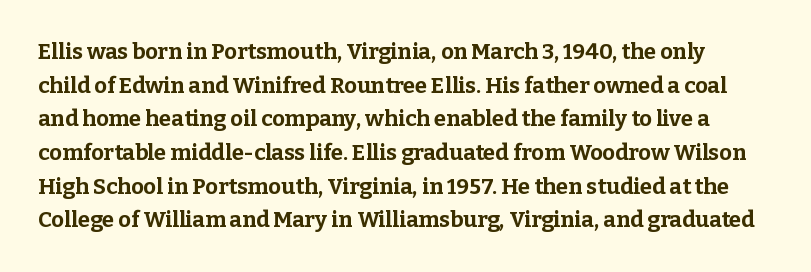
The image shows 22 px bold type, upright; set normal line spacing (1.53x), normal letter spacing, not underlined.
